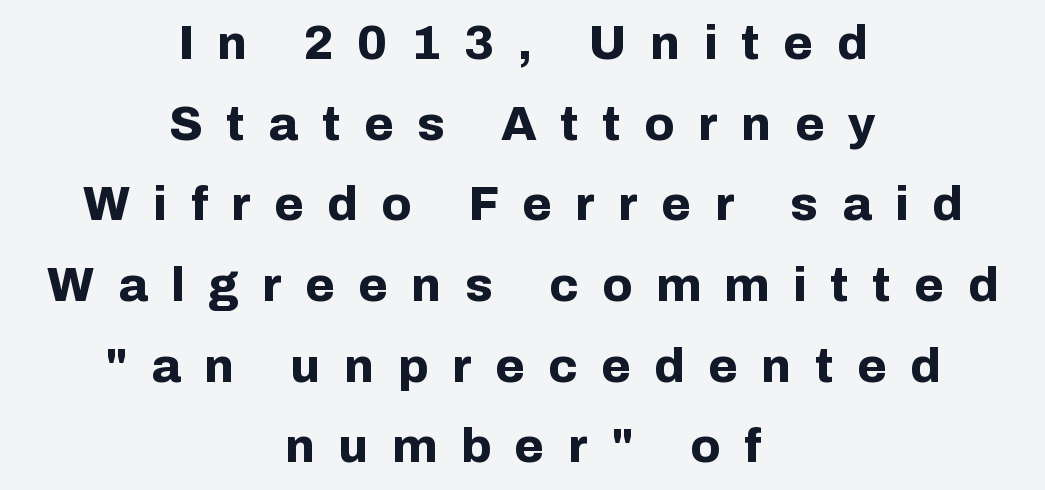
Lines of text with bare space underneath. Typographic density is high because the face is bold. Proportional: the letters do not fall into vertical columns. In terms of leading, this rendering sits right in the middle. The axis of the letterforms is exactly vertical. Does the copy run flush right? No — it is centered line by line.
